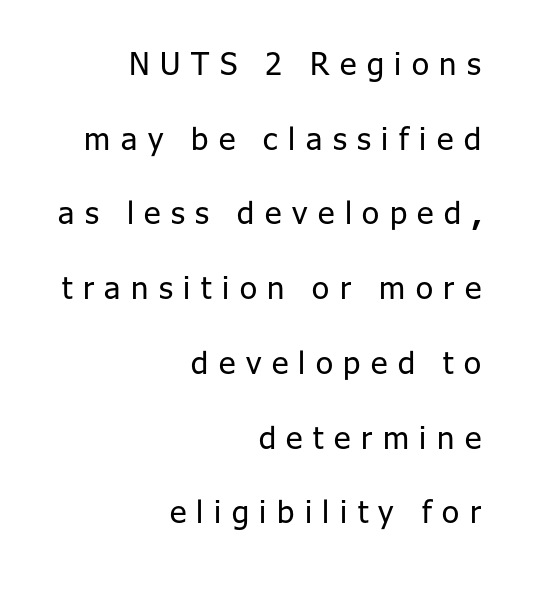
Q: Is the text bold? A: No.
Q: Is the text italic (slanted)? A: No, it is upright.
Q: Is the typeface a serif or a sans-serif typeface? A: Sans-serif.
Q: Is the text underlined? A: No.
Q: How is the paragraph aligned? A: Right-aligned.
Q: Is the spacing between letters normal or unusually wide? A: Unusually wide.
Q: Is the spacing between lines tight, normal or loose? A: Loose.
Q: Width (condensed, normal, or wide)? A: Normal.
Q: Stroke contrast? A: Low.
Q: x-height? A: Medium.
Q: Monospaced? A: No.
